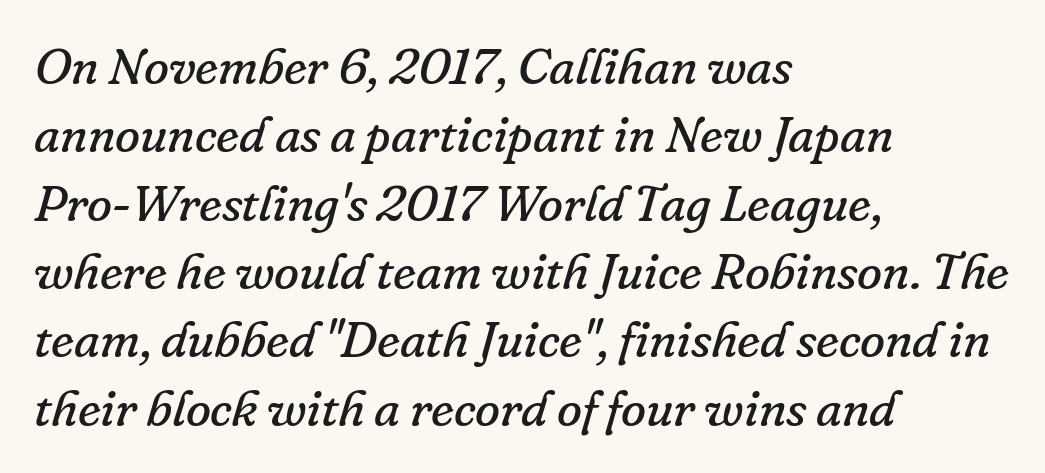
{"serif": "yes", "italic": "yes", "lean": "right", "slant_degrees": 16, "bold": "no", "weight": "regular", "width": "normal", "stroke_contrast": "low", "x_height": "small", "monospaced": "no", "underline": "no", "align": "left", "line_spacing": "normal", "line_spacing_ratio": 1.34, "letter_spacing": "normal", "letter_spacing_em": 0.0, "glyph_px": 51}
